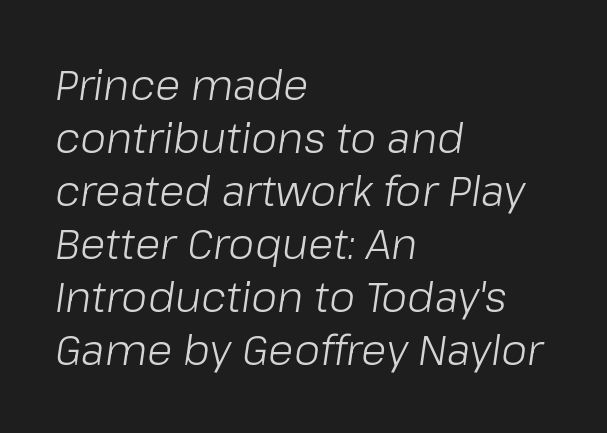
Q: Is the text bold? A: No.
Q: Is the text italic (slanted)? A: Yes, it leans right by about 8 degrees.
Q: Is the text underlined? A: No.
Q: How is the paragraph aligned? A: Left-aligned.
Q: Is the spacing between letters normal or unusually wide? A: Normal.
Q: Is the spacing between lines tight, normal or loose? A: Normal.
Q: Width (condensed, normal, or wide)? A: Normal.
Q: Stroke contrast? A: Low.
Q: x-height? A: Medium.
Q: Monospaced? A: No.
